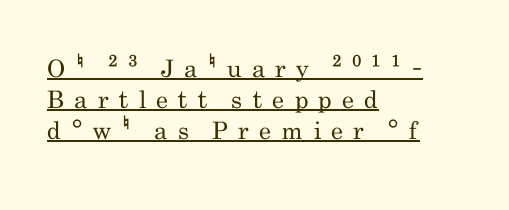
{"italic": "no", "bold": "no", "underline": "yes", "align": "left", "line_spacing": "normal", "line_spacing_ratio": 1.29, "letter_spacing": "wide", "letter_spacing_em": 0.42, "glyph_px": 24}
